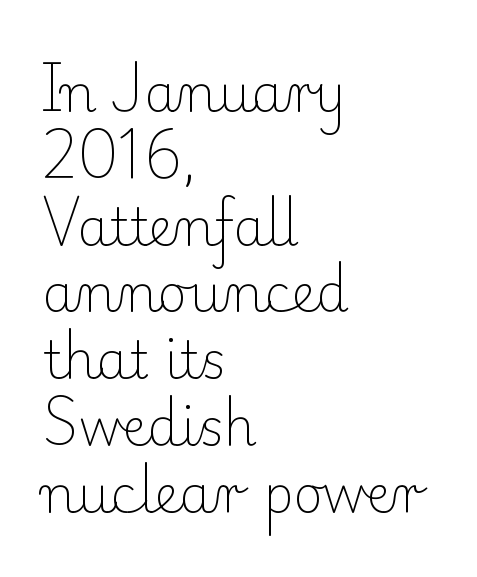
The letters stand upright; this is a roman face. The font sits on the lighter half of the weight spectrum, regular included. Any mark beneath the type? The region is blank. This is serif lettering, the kind often seen in printed books. This sample has the flowing, uneven cadence of proportional lettering.
